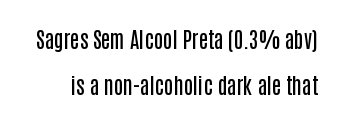
Q: Is the text bold? A: Semi-bold.
Q: Is the text italic (slanted)? A: No, it is upright.
Q: Is the text underlined? A: No.
Q: Is the spacing between letters normal or unusually wide? A: Normal.
Q: Is the spacing between lines tight, normal or loose? A: Loose.
